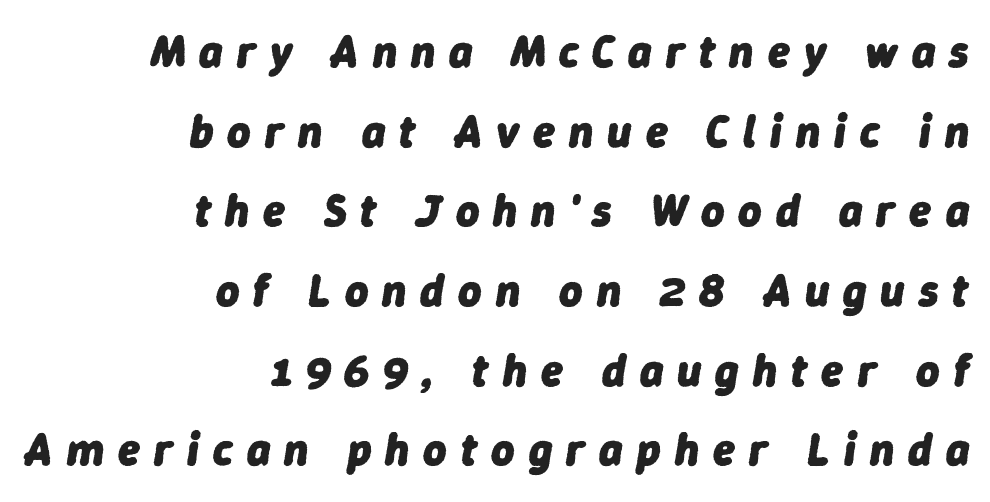
The image shows 45 px heavy type, italic (leaning right); set right-aligned, line spacing 1.77x, unusually wide letter spacing (+0.31 em), not underlined; low stroke contrast and a medium x-height.
